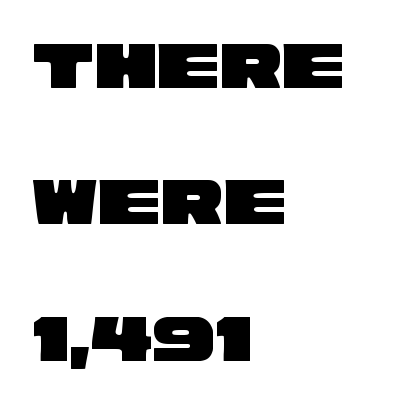
Q: Is the typeface a serif or a sans-serif typeface? A: Sans-serif.
Q: Is the text underlined? A: No.
Q: How is the paragraph aligned? A: Left-aligned.
Q: Is the spacing between letters normal or unusually wide? A: Normal.
Q: Is the spacing between lines tight, normal or loose? A: Loose.
Q: Width (condensed, normal, or wide)? A: Wide.
Q: Stroke contrast? A: Low.
Q: x-height? A: Large.
Q: Monospaced? A: No.
